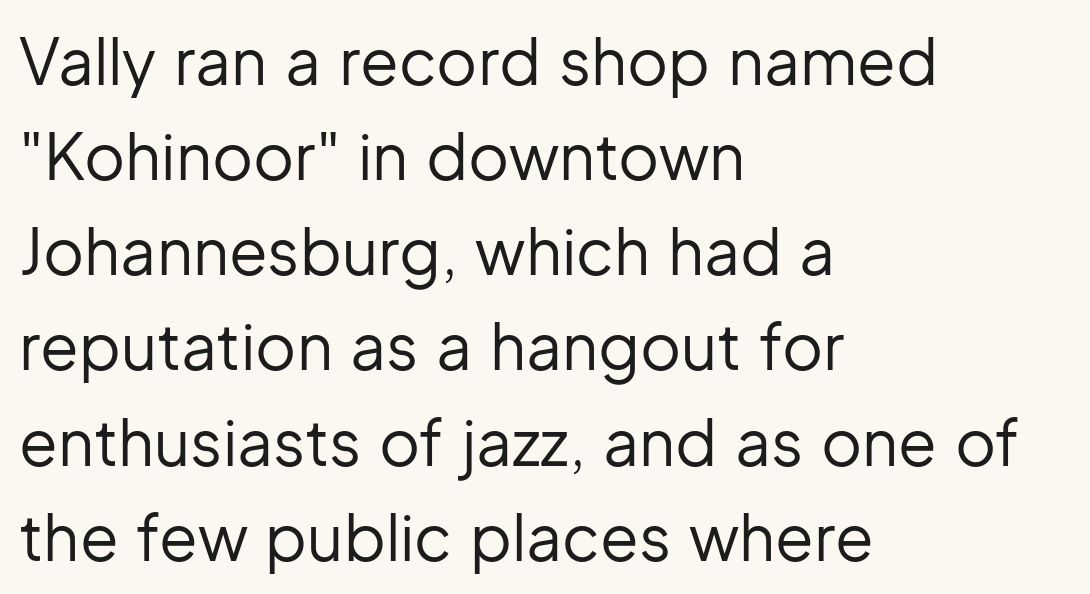
The image shows 63 px regular-weight sans-serif type, upright; set left-aligned, normal line spacing (1.51x), normal letter spacing, not underlined; low stroke contrast and a medium x-height.
